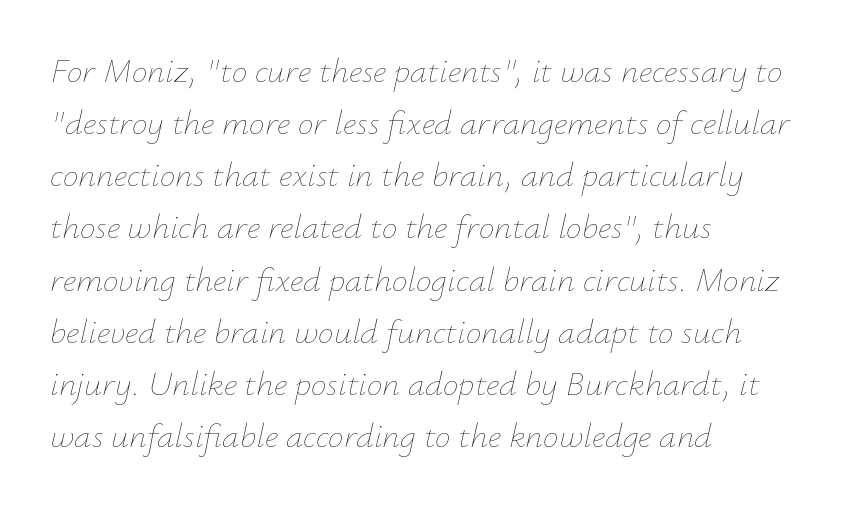
{"italic": "yes", "lean": "right", "slant_degrees": 12, "bold": "no", "weight": "thin", "width": "normal", "stroke_contrast": "low", "x_height": "small", "monospaced": "no", "underline": "no", "align": "left", "line_spacing": "normal", "line_spacing_ratio": 1.49, "letter_spacing": "normal", "letter_spacing_em": 0.0, "glyph_px": 35}
